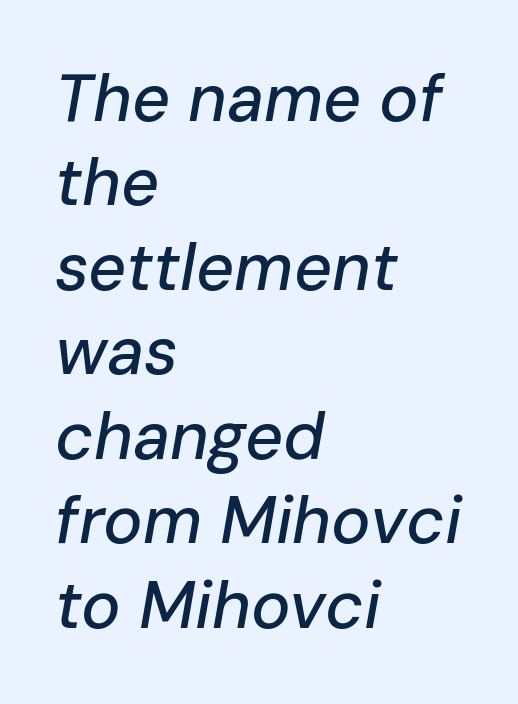
Q: Is the text italic (slanted)? A: Yes, it leans right by about 10 degrees.
Q: Is the text underlined? A: No.
Q: How is the paragraph aligned? A: Left-aligned.
Q: Is the spacing between letters normal or unusually wide? A: Normal.
Q: Is the spacing between lines tight, normal or loose? A: Normal.
Q: Width (condensed, normal, or wide)? A: Normal.
Q: Stroke contrast? A: Low.
Q: x-height? A: Medium.
Q: Monospaced? A: No.
